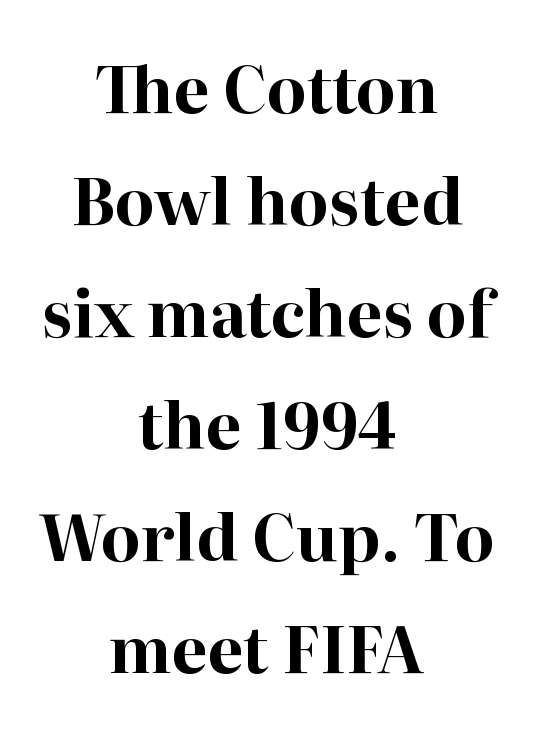
The text block is weighted toward neither margin, spreading evenly from the middle. Vertical strokes here are truly vertical. Each letter keeps its own natural width here, so spacing adapts to shape. Weight: bold.
